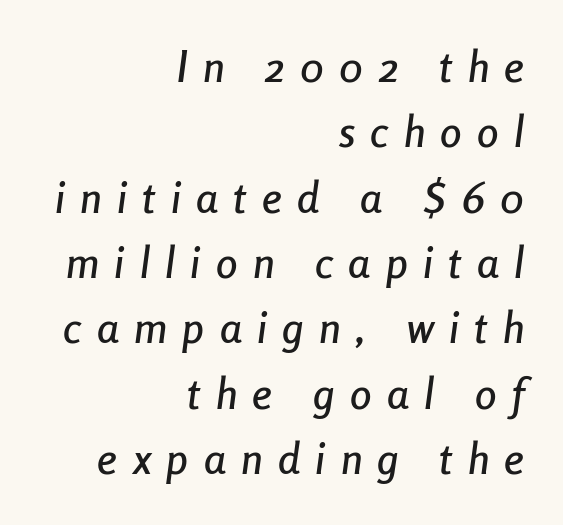
Q: Is the text italic (slanted)? A: Yes, it leans right by about 8 degrees.
Q: Is the text underlined? A: No.
Q: How is the paragraph aligned? A: Right-aligned.
Q: Is the spacing between letters normal or unusually wide? A: Unusually wide.
Q: Is the spacing between lines tight, normal or loose? A: Normal.
Q: Width (condensed, normal, or wide)? A: Condensed.
Q: Stroke contrast? A: Low.
Q: x-height? A: Medium.
Q: Monospaced? A: No.
